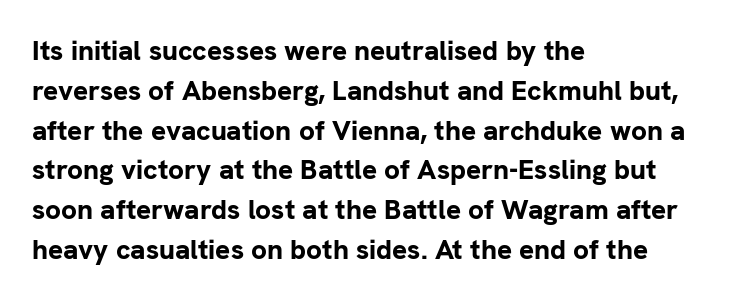
Q: Is the text bold? A: Yes.
Q: Is the text italic (slanted)? A: No, it is upright.
Q: Is the typeface a serif or a sans-serif typeface? A: Sans-serif.
Q: Is the text underlined? A: No.
Q: How is the paragraph aligned? A: Left-aligned.
Q: Is the spacing between letters normal or unusually wide? A: Normal.
Q: Is the spacing between lines tight, normal or loose? A: Normal.
Q: Width (condensed, normal, or wide)? A: Normal.
Q: Stroke contrast? A: Low.
Q: x-height? A: Medium.
Q: Monospaced? A: No.
